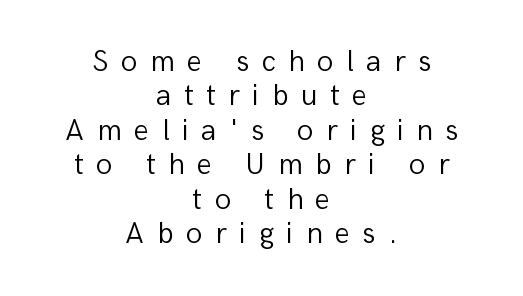
Q: Is the text bold? A: No.
Q: Is the text italic (slanted)? A: No, it is upright.
Q: Is the typeface a serif or a sans-serif typeface? A: Sans-serif.
Q: Is the text underlined? A: No.
Q: How is the paragraph aligned? A: Centered.
Q: Is the spacing between letters normal or unusually wide? A: Unusually wide.
Q: Is the spacing between lines tight, normal or loose? A: Tight.
Q: Width (condensed, normal, or wide)? A: Normal.
Q: Stroke contrast? A: Low.
Q: x-height? A: Medium.
Q: Monospaced? A: No.
